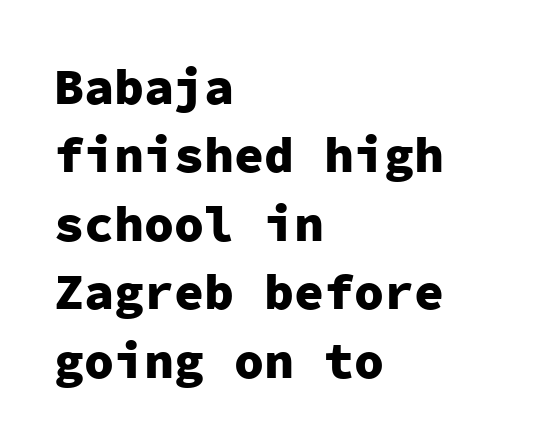
The space between consecutive lines is moderate. Look at the stroke-to-counter ratio: heavy, a bold. The rag falls on the right side of this text block. No extra tracking has been applied to these lines.
